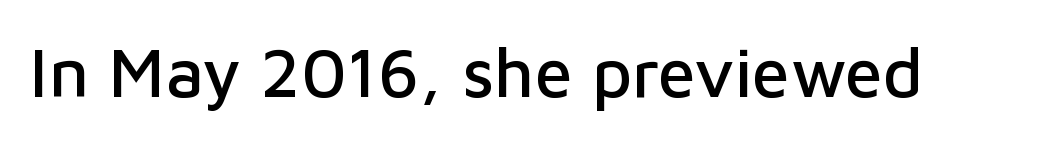
{"serif": "no", "italic": "no", "width": "normal", "stroke_contrast": "low", "x_height": "medium", "monospaced": "no", "underline": "no", "letter_spacing": "normal", "letter_spacing_em": 0.0, "glyph_px": 69}
